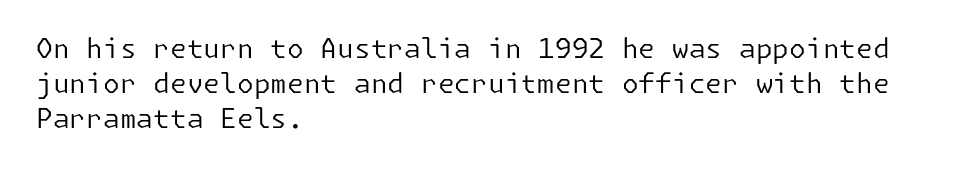
{"italic": "no", "bold": "no", "underline": "no", "align": "left", "line_spacing": "normal", "line_spacing_ratio": 1.3, "letter_spacing": "normal", "letter_spacing_em": 0.0, "glyph_px": 27}
